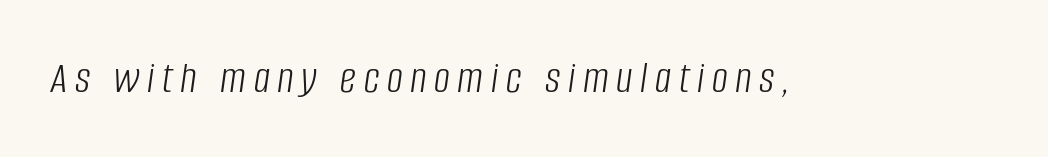
{"italic": "yes", "lean": "right", "slant_degrees": 8, "bold": "no", "weight": "light", "width": "condensed", "stroke_contrast": "low", "x_height": "large", "monospaced": "no", "underline": "no", "glyph_px": 45}
